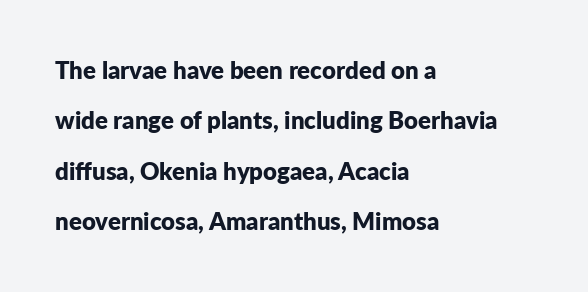
The image shows 24 px bold type, upright; set left-aligned, loose line spacing (2.1x), normal letter spacing, not underlined.
